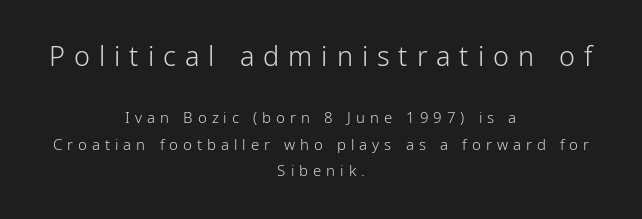
{"italic": "no", "bold": "no", "underline": "no", "align": "center", "line_spacing_ratio": 1.77, "letter_spacing": "wide", "letter_spacing_em": 0.33, "larger_block": "first", "size_ratio": 1.8, "glyph_px": 27}
